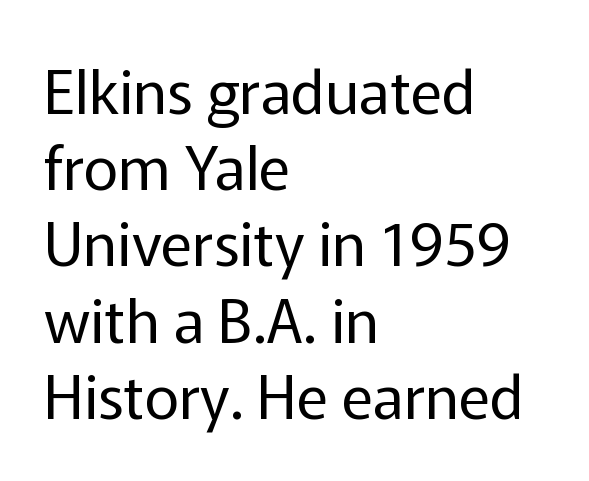
{"serif": "no", "italic": "no", "bold": "no", "weight": "regular", "width": "normal", "stroke_contrast": "low", "x_height": "medium", "monospaced": "no", "underline": "no", "align": "left", "line_spacing": "normal", "line_spacing_ratio": 1.27, "letter_spacing": "normal", "letter_spacing_em": 0.0, "glyph_px": 60}
